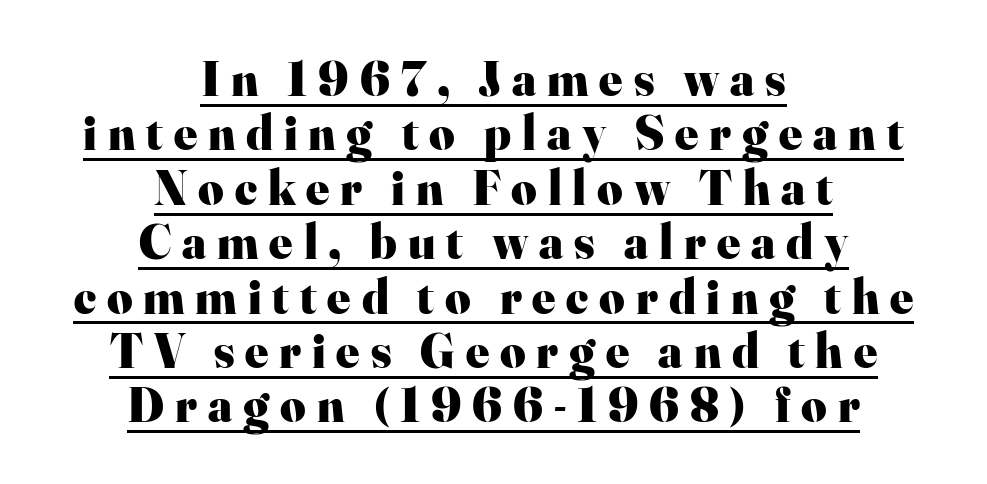
{"serif": "yes", "italic": "no", "bold": "yes", "weight": "heavy", "width": "normal", "stroke_contrast": "high", "x_height": "small", "monospaced": "no", "underline": "yes", "align": "center", "line_spacing": "tight", "line_spacing_ratio": 1.11, "letter_spacing": "wide", "letter_spacing_em": 0.22, "glyph_px": 49}
